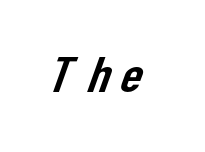
Varying glyph widths throughout — classic text-font behaviour. Each letter's strokes conclude bluntly, with no projecting serifs. The strip under each line holds only bare page.
